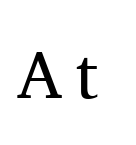
A typesetter would call this proportional, since set widths differ per character. Style check: upright. Unbolded letterforms with no extra heft. Each letter's strokes conclude with small projecting serifs.
